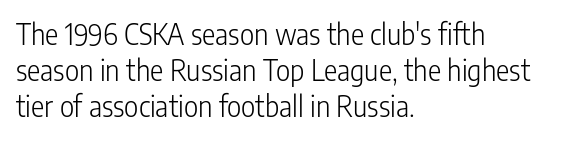
The image shows 28 px light, condensed sans-serif type, upright; set left-aligned, normal line spacing (1.29x), normal letter spacing, not underlined; low stroke contrast and a medium x-height.
